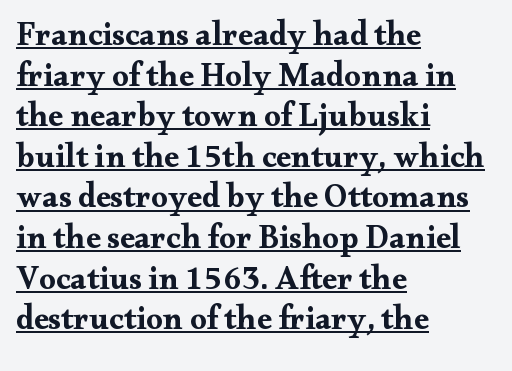
The image shows 33 px bold, wide serif type, upright; set left-aligned, line spacing 1.23x, normal letter spacing, underlined; medium stroke contrast and a small x-height.
